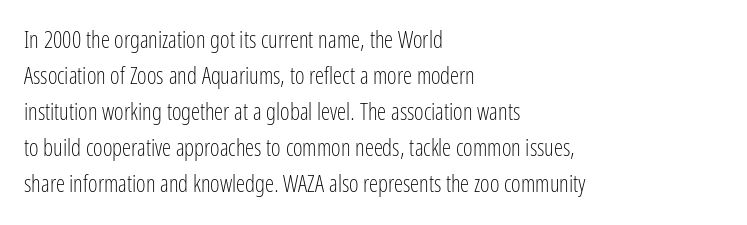
{"italic": "no", "bold": "no", "underline": "no", "align": "left", "line_spacing": "normal", "line_spacing_ratio": 1.57, "letter_spacing": "normal", "letter_spacing_em": 0.0, "glyph_px": 23}
